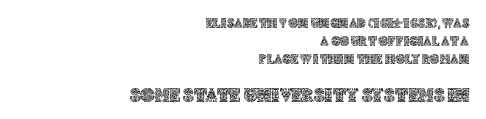
The letters stand upright; this is a roman face. Does the copy run flush right? Yes — the right margin is perfectly even. The space between consecutive lines is moderate. The words here are not underlined. Size contrast runs from small at the top to large at the bottom. The line texture is even and compact thanks to regular tracking.
